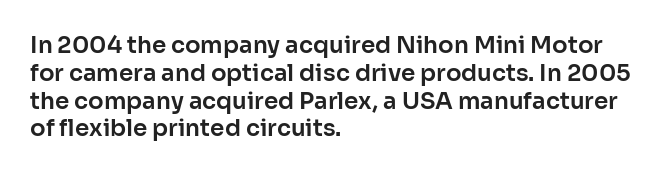
{"italic": "no", "underline": "no", "align": "left", "line_spacing_ratio": 1.21, "letter_spacing": "normal", "letter_spacing_em": 0.0, "glyph_px": 23}
